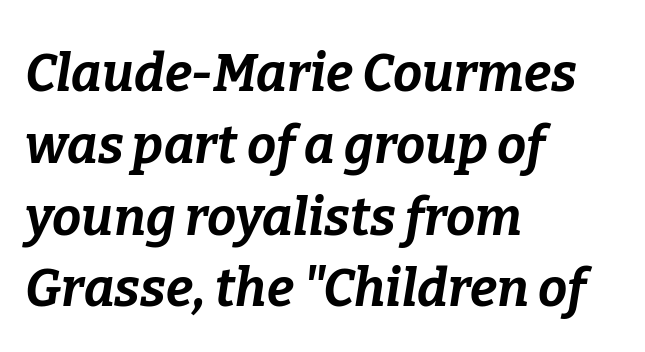
The image shows 52 px bold type, italic (leaning right); set left-aligned, normal line spacing (1.38x), normal letter spacing, not underlined; low stroke contrast and a medium x-height.
